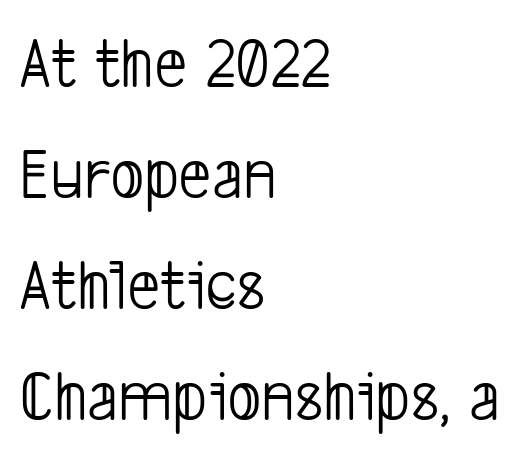
Q: Is the text bold? A: No.
Q: Is the typeface a serif or a sans-serif typeface? A: Sans-serif.
Q: Is the text underlined? A: No.
Q: How is the paragraph aligned? A: Left-aligned.
Q: Is the spacing between letters normal or unusually wide? A: Normal.
Q: Is the spacing between lines tight, normal or loose? A: Normal.
Q: Width (condensed, normal, or wide)? A: Condensed.
Q: Stroke contrast? A: Low.
Q: x-height? A: Medium.
Q: Monospaced? A: No.
